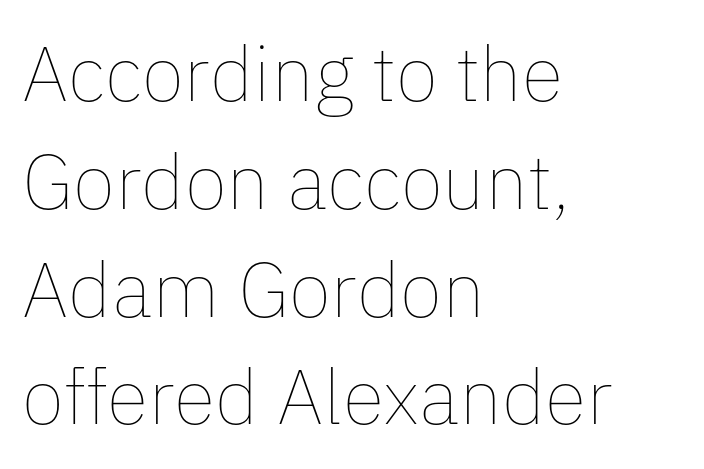
Q: Is the text bold? A: No.
Q: Is the text italic (slanted)? A: No, it is upright.
Q: Is the text underlined? A: No.
Q: How is the paragraph aligned? A: Left-aligned.
Q: Is the spacing between letters normal or unusually wide? A: Normal.
Q: Is the spacing between lines tight, normal or loose? A: Normal.
Q: Width (condensed, normal, or wide)? A: Normal.
Q: Stroke contrast? A: Low.
Q: x-height? A: Medium.
Q: Monospaced? A: No.
